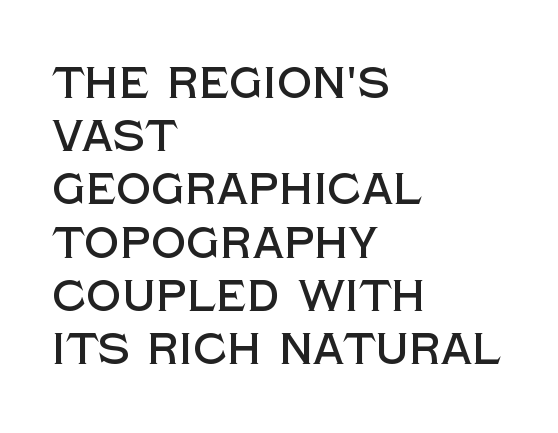
A typesetter would call this proportional, since set widths differ per character. Unlike italic type, these characters show no tilt at all. A clean baseline with only descenders dipping below it. Where is the straight margin? On the left. The letters carry no serifs — their stems end cleanly without finishing strokes.
